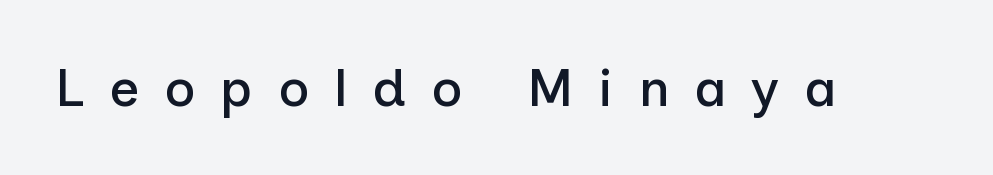
Descender tails drop into unmarked territory. The letters are spread apart with noticeably loose tracking. The font's upright variant was chosen for this text. Do the characters align in a grid? No, the font is proportional.
